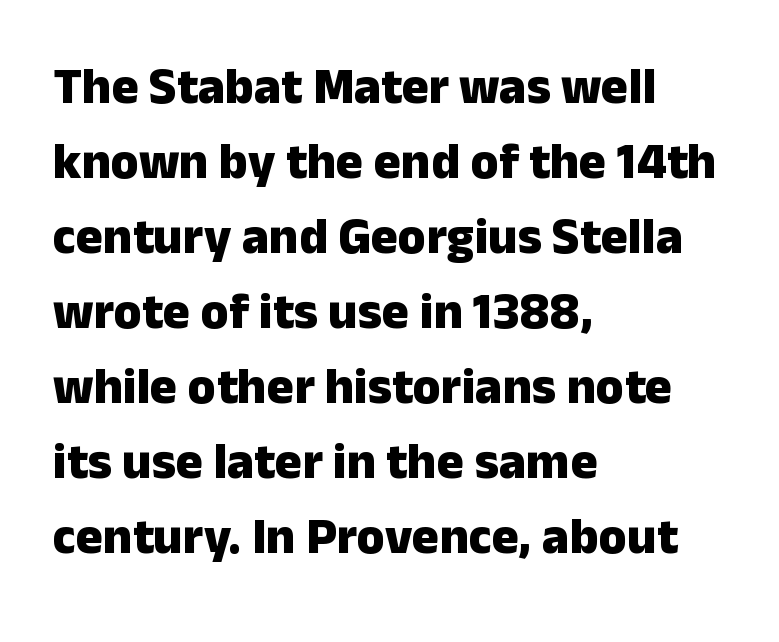
Spacing verdict: proportional, widths tailored to each character. The paragraph has a hard left edge and a soft right edge. The lettering holds an erect, upright posture throughout. Emphasis by weight is at full strength: bold. Serif or sans? Sans — the stroke terminals are bare. How are the letters spaced? Ordinarily, with no added tracking.
